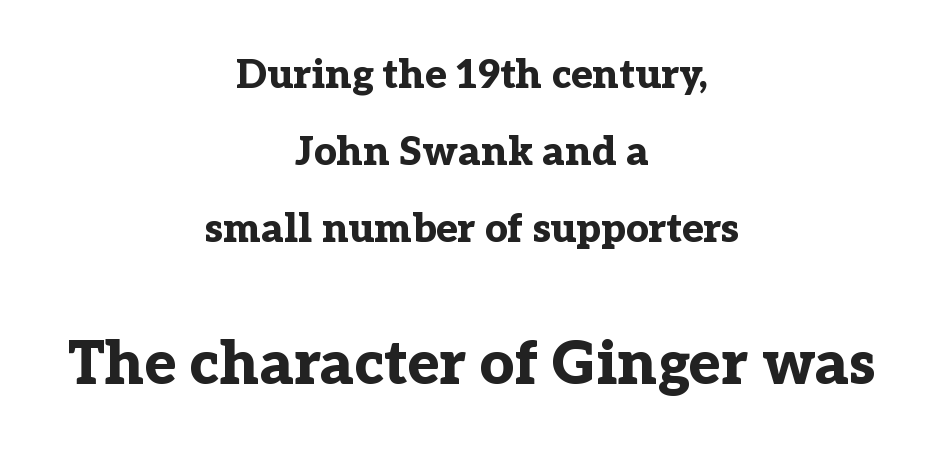
The image shows 60 px bold serif type, upright; set centered, loose line spacing (1.92x), normal letter spacing, not underlined; the second (bottom) block is 1.5x larger; low stroke contrast and a medium x-height.
